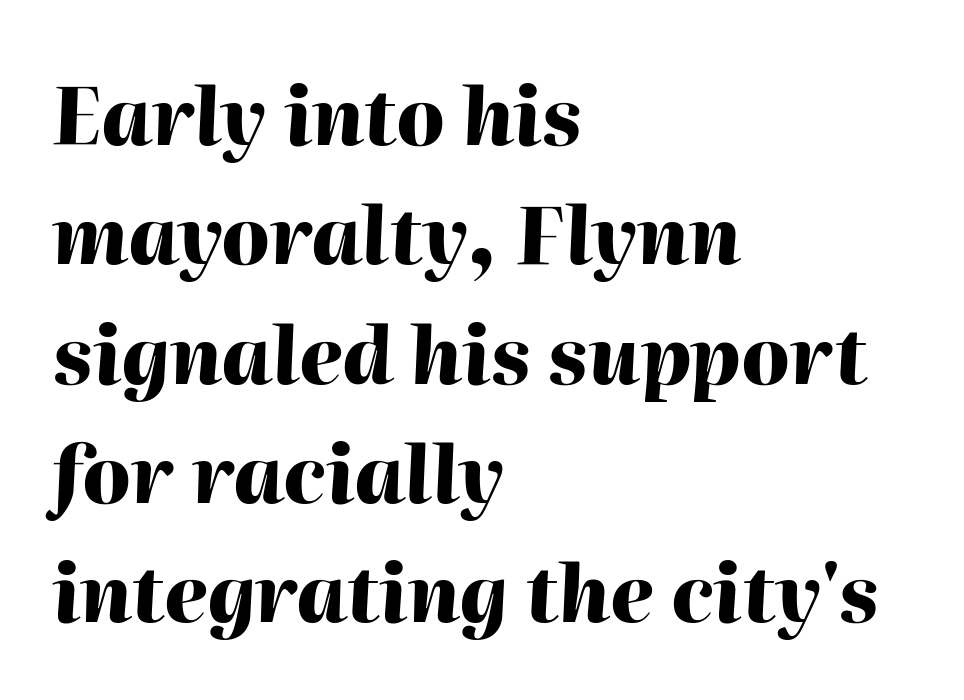
Q: Is the text bold? A: Yes.
Q: Is the text italic (slanted)? A: Yes, it leans right by about 2 degrees.
Q: Is the text underlined? A: No.
Q: How is the paragraph aligned? A: Left-aligned.
Q: Is the spacing between letters normal or unusually wide? A: Normal.
Q: Is the spacing between lines tight, normal or loose? A: Normal.
Q: Width (condensed, normal, or wide)? A: Normal.
Q: Stroke contrast? A: High.
Q: x-height? A: Medium.
Q: Monospaced? A: No.
